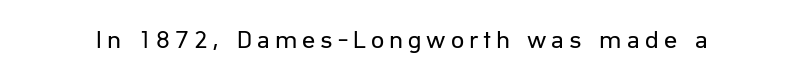
On a weight scale, this lands at 450 or below. The gap between lines stays unmarked. Notice how the stems are strictly vertical — no italics here.
